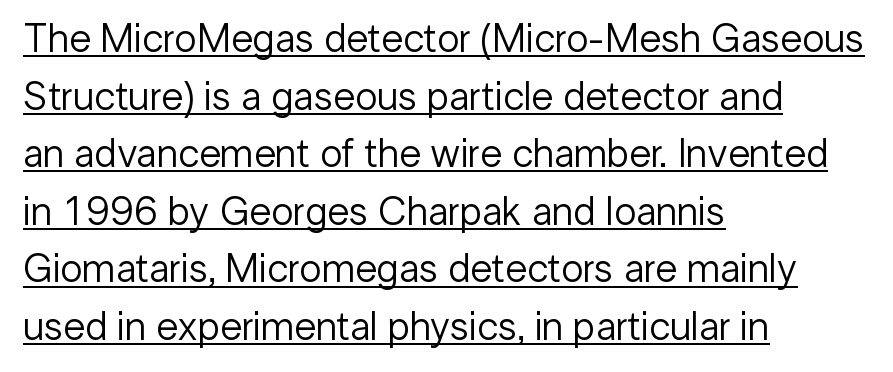
Is this a fixed-width face? No — the glyphs have proportional, varying widths. These characters rest on top of a visible drawn line. Notice how the passage keeps a crisp vertical edge on the left only. Is this a sans? Yes — the strokes have no serifs. Look at the tracking — it's just the regular setting, nothing added. This sample keeps an unexceptional amount of space between lines.
